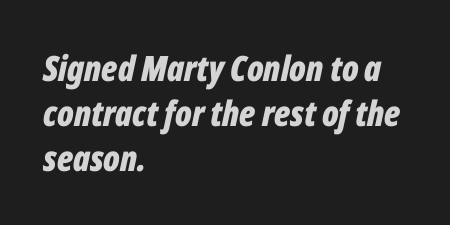
{"italic": "yes", "lean": "right", "slant_degrees": 12, "bold": "yes", "weight": "bold", "width": "condensed", "stroke_contrast": "low", "x_height": "medium", "monospaced": "no", "underline": "no", "align": "left", "line_spacing": "normal", "line_spacing_ratio": 1.28, "letter_spacing": "normal", "letter_spacing_em": 0.0, "glyph_px": 35}
